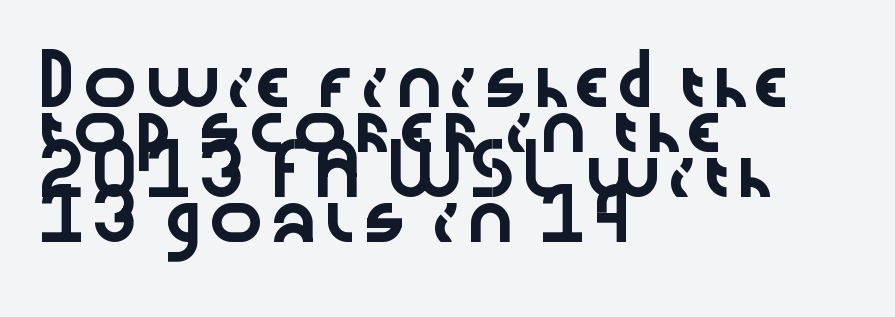
The rendering shows plain stroke endings on the letterforms — a sans-serif design. Compared with typical paragraphs, the rows here are closer together. A typesetter would call this proportional, since set widths differ per character. Compared with typical body copy, the letter spacing here is the same. Rendered with straight, roman letterforms. The gap between lines stays unmarked.
